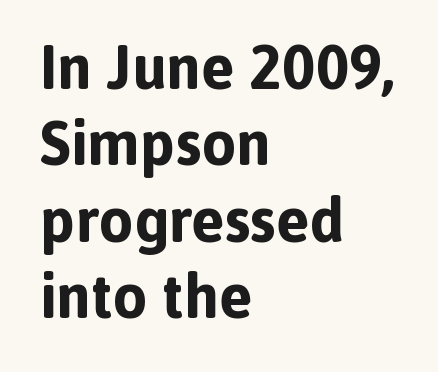
Clear beneath every line of the passage. The letters stand straight up with perfectly vertical stems. These lines stack with their left ends in a neat column. The glyphs have the mass of a bold cut. A typesetter would call this zero additional tracking. Font category for this specimen: sans-serif.
